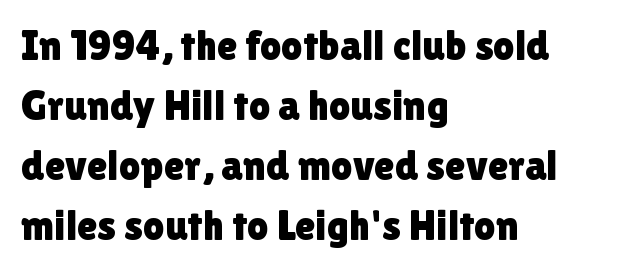
Q: Is the text italic (slanted)? A: No, it is upright.
Q: Is the typeface a serif or a sans-serif typeface? A: Sans-serif.
Q: Is the text underlined? A: No.
Q: How is the paragraph aligned? A: Left-aligned.
Q: Is the spacing between letters normal or unusually wide? A: Normal.
Q: Is the spacing between lines tight, normal or loose? A: Normal.
Q: Width (condensed, normal, or wide)? A: Normal.
Q: Stroke contrast? A: Low.
Q: x-height? A: Medium.
Q: Monospaced? A: No.
